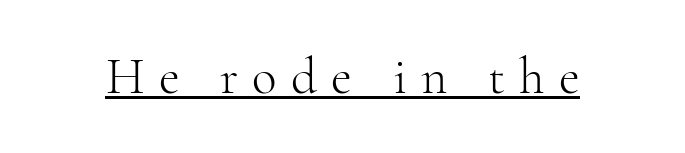
Q: Is the text bold? A: No.
Q: Is the text italic (slanted)? A: No, it is upright.
Q: Is the typeface a serif or a sans-serif typeface? A: Serif.
Q: Is the text underlined? A: Yes.
Q: Is the spacing between letters normal or unusually wide? A: Unusually wide.
Q: Width (condensed, normal, or wide)? A: Normal.
Q: Stroke contrast? A: High.
Q: x-height? A: Small.
Q: Monospaced? A: No.
